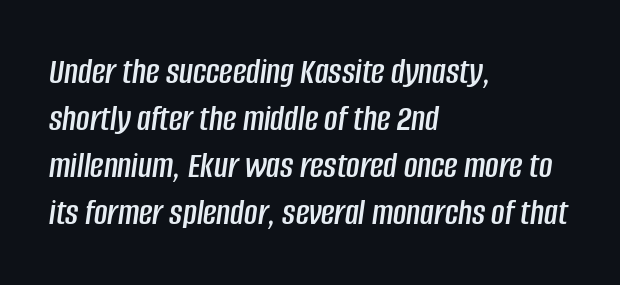
The setting favours the left margin, as ordinary paragraphs usually do. The passage shown is typed in a proportional face where columns would drift. You can tell it's italic because the verticals aren't actually vertical. The foot of each line stays bare and open. This block has exactly the height ordinary leading produces.
